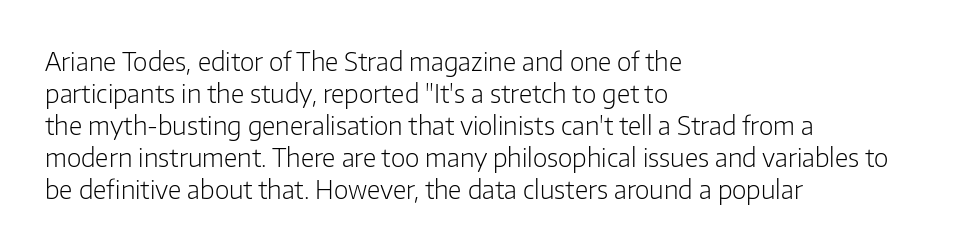
{"italic": "no", "bold": "no", "underline": "no", "align": "left", "line_spacing": "normal", "line_spacing_ratio": 1.28, "letter_spacing": "normal", "letter_spacing_em": 0.0, "glyph_px": 25}
